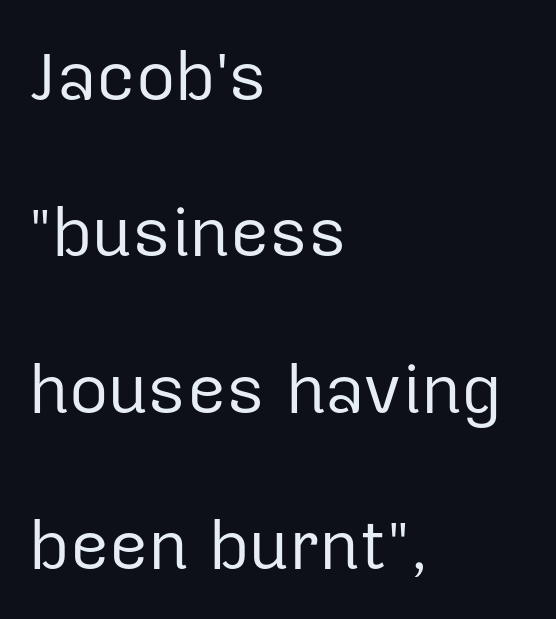
Regarding serifs, this sample does without them. Short note: letters normally spaced. Where is the straight margin? On the left. Do the characters align in a grid? No, the font is proportional.
